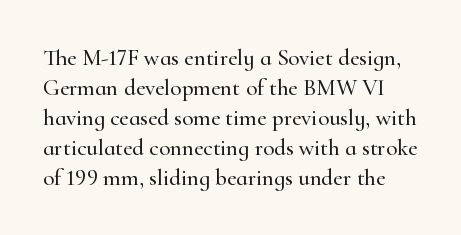
Q: Is the text italic (slanted)? A: No, it is upright.
Q: Is the text underlined? A: No.
Q: Is the spacing between letters normal or unusually wide? A: Normal.
Q: Is the spacing between lines tight, normal or loose? A: Normal.
